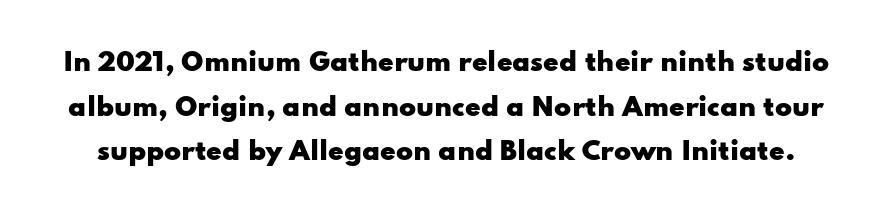
{"italic": "no", "bold": "yes", "underline": "no", "line_spacing_ratio": 1.79, "letter_spacing": "normal", "letter_spacing_em": 0.0, "glyph_px": 25}
